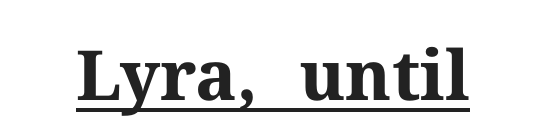
{"serif": "yes", "italic": "no", "bold": "yes", "weight": "bold", "width": "normal", "stroke_contrast": "medium", "x_height": "medium", "monospaced": "no", "underline": "yes", "letter_spacing": "normal", "letter_spacing_em": 0.0, "glyph_px": 69}
